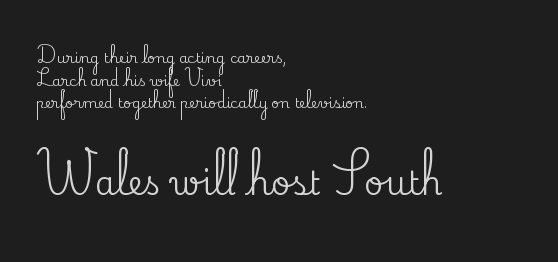
Q: Is the text italic (slanted)? A: No, it is upright.
Q: Is the typeface a serif or a sans-serif typeface? A: Serif.
Q: Is the text underlined? A: No.
Q: How is the paragraph aligned? A: Left-aligned.
Q: Is the spacing between letters normal or unusually wide? A: Normal.
Q: Is the spacing between lines tight, normal or loose? A: Normal.
Q: Which block of text is set in a larger size, the first (top) or the second (bottom)? A: The second (bottom) one.
Q: Width (condensed, normal, or wide)? A: Normal.
Q: Stroke contrast? A: Medium.
Q: x-height? A: Small.
Q: Monospaced? A: No.
